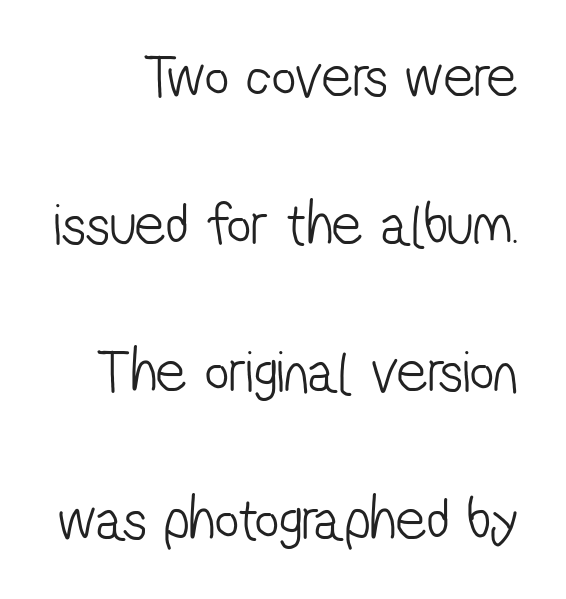
The image shows 60 px light, condensed sans-serif type; set loose line spacing (2.46x), normal letter spacing, not underlined; low stroke contrast and a medium x-height.
